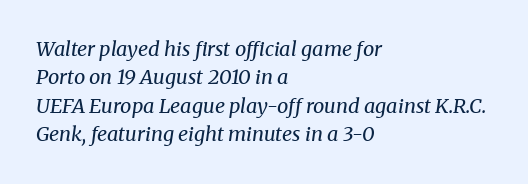
{"italic": "yes", "lean": "right", "slant_degrees": 8, "bold": "no", "underline": "no", "align": "left", "line_spacing": "normal", "line_spacing_ratio": 1.42, "letter_spacing": "normal", "letter_spacing_em": 0.0, "glyph_px": 20}
